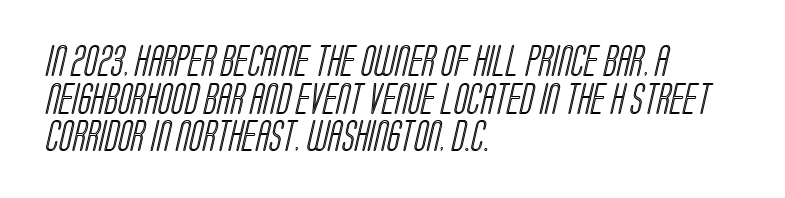
Q: Is the text underlined? A: No.
Q: How is the paragraph aligned? A: Left-aligned.
Q: Is the spacing between letters normal or unusually wide? A: Normal.
Q: Width (condensed, normal, or wide)? A: Condensed.
Q: x-height? A: Large.
Q: Monospaced? A: No.
